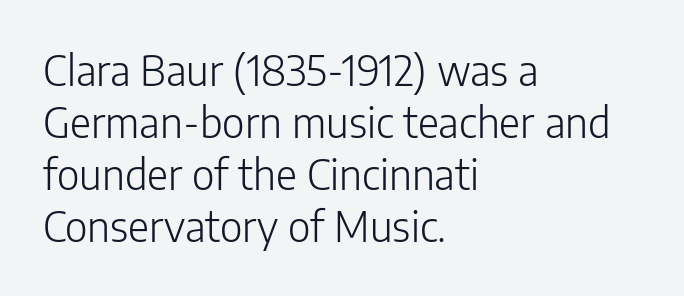
Q: Is the text bold? A: No.
Q: Is the text italic (slanted)? A: No, it is upright.
Q: Is the typeface a serif or a sans-serif typeface? A: Sans-serif.
Q: Is the text underlined? A: No.
Q: How is the paragraph aligned? A: Left-aligned.
Q: Is the spacing between letters normal or unusually wide? A: Normal.
Q: Is the spacing between lines tight, normal or loose? A: Normal.
Q: Width (condensed, normal, or wide)? A: Normal.
Q: Stroke contrast? A: Low.
Q: x-height? A: Medium.
Q: Monospaced? A: No.
